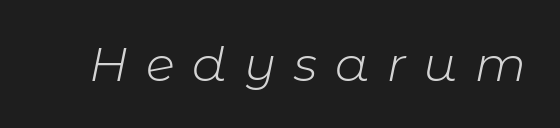
{"italic": "yes", "lean": "right", "slant_degrees": 11, "bold": "no", "weight": "light", "width": "normal", "stroke_contrast": "low", "x_height": "medium", "monospaced": "no", "underline": "no", "letter_spacing": "wide", "letter_spacing_em": 0.37, "glyph_px": 48}
